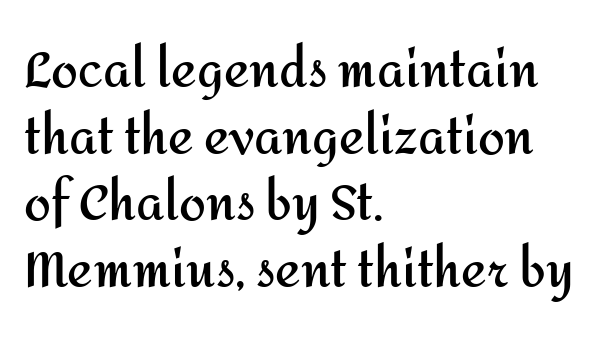
Q: Is the text bold? A: Yes.
Q: Is the text italic (slanted)? A: No, it is upright.
Q: Is the typeface a serif or a sans-serif typeface? A: Sans-serif.
Q: Is the text underlined? A: No.
Q: How is the paragraph aligned? A: Left-aligned.
Q: Is the spacing between letters normal or unusually wide? A: Normal.
Q: Is the spacing between lines tight, normal or loose? A: Normal.
Q: Width (condensed, normal, or wide)? A: Normal.
Q: Stroke contrast? A: Medium.
Q: x-height? A: Medium.
Q: Monospaced? A: No.
